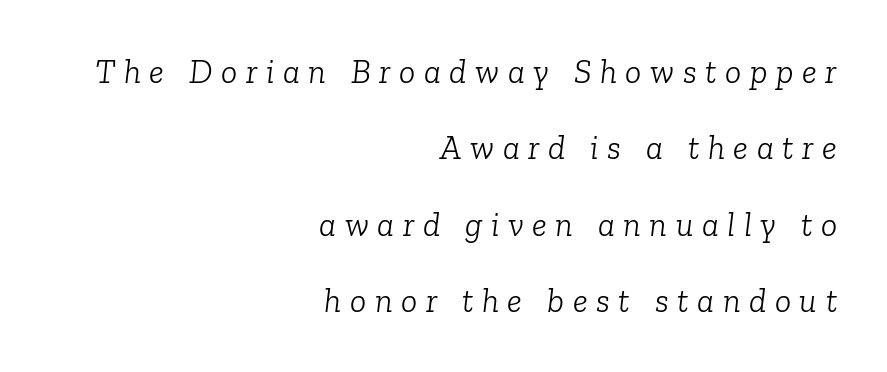
The image shows 34 px light serif type, italic (leaning right); set right-aligned, loose line spacing (2.25x), unusually wide letter spacing (+0.25 em), not underlined; low stroke contrast and a medium x-height.
